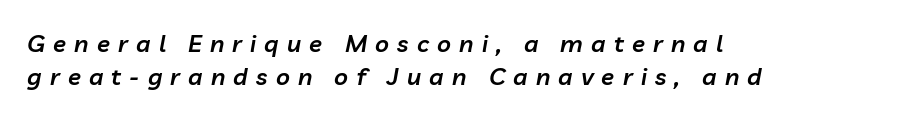
Q: Is the text bold? A: Semi-bold.
Q: Is the text italic (slanted)? A: Yes, it leans right by about 10 degrees.
Q: Is the text underlined? A: No.
Q: How is the paragraph aligned? A: Left-aligned.
Q: Is the spacing between letters normal or unusually wide? A: Unusually wide.
Q: Is the spacing between lines tight, normal or loose? A: Normal.
